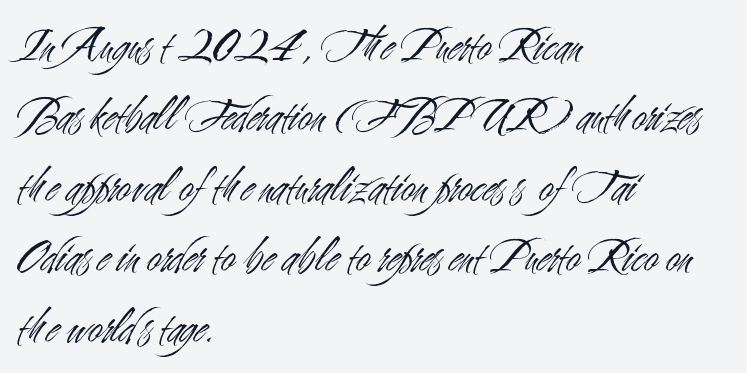
The image shows 50 px light, condensed sans-serif type; set left-aligned, normal line spacing (1.41x), normal letter spacing, not underlined; medium stroke contrast and a small x-height.
